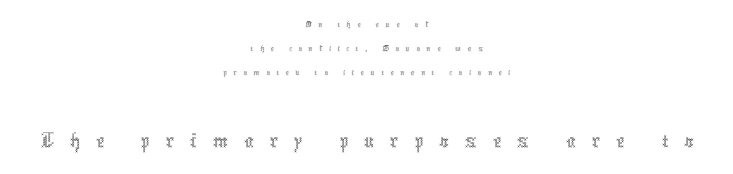
The image shows 47 px thin, condensed type, upright; set centered, normal line spacing (1.27x), unusually wide letter spacing (+0.34 em), not underlined; the second (bottom) block is 2.47x larger; a medium x-height.
